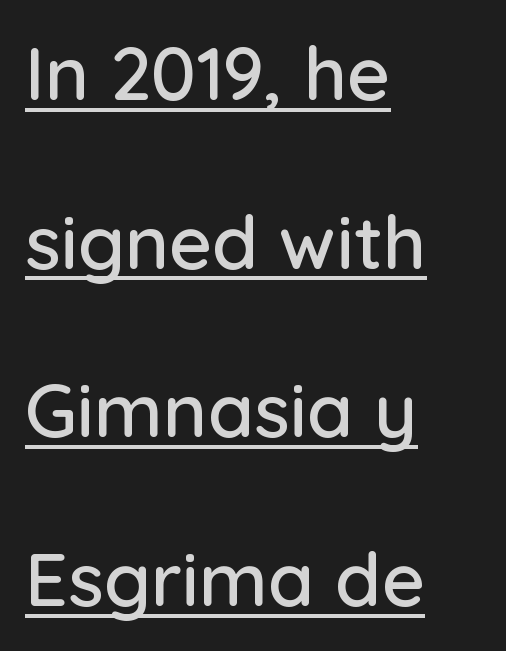
Honestly, the rows look like they've been pulled way apart. Each letter keeps its own natural width here, so spacing adapts to shape. Does the copy run flush right? No — it runs flush left. Nothing sits at the stroke ends, so this counts as sans-serif. Words appear dense and cohesive because spacing is normal. A roman cut, with each character standing at attention.
